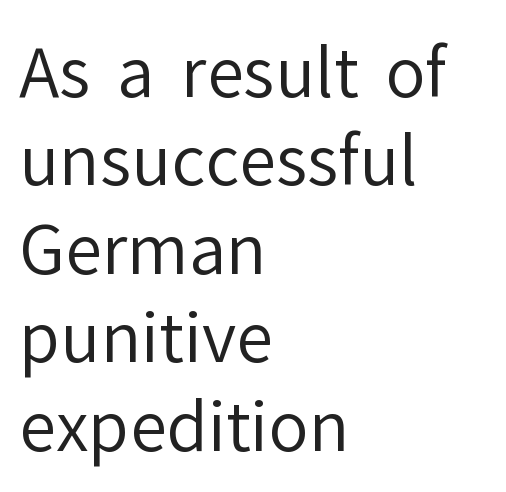
The image shows 67 px regular-weight sans-serif type, upright; set left-aligned, normal line spacing (1.32x), normal letter spacing, not underlined; low stroke contrast and a medium x-height.
